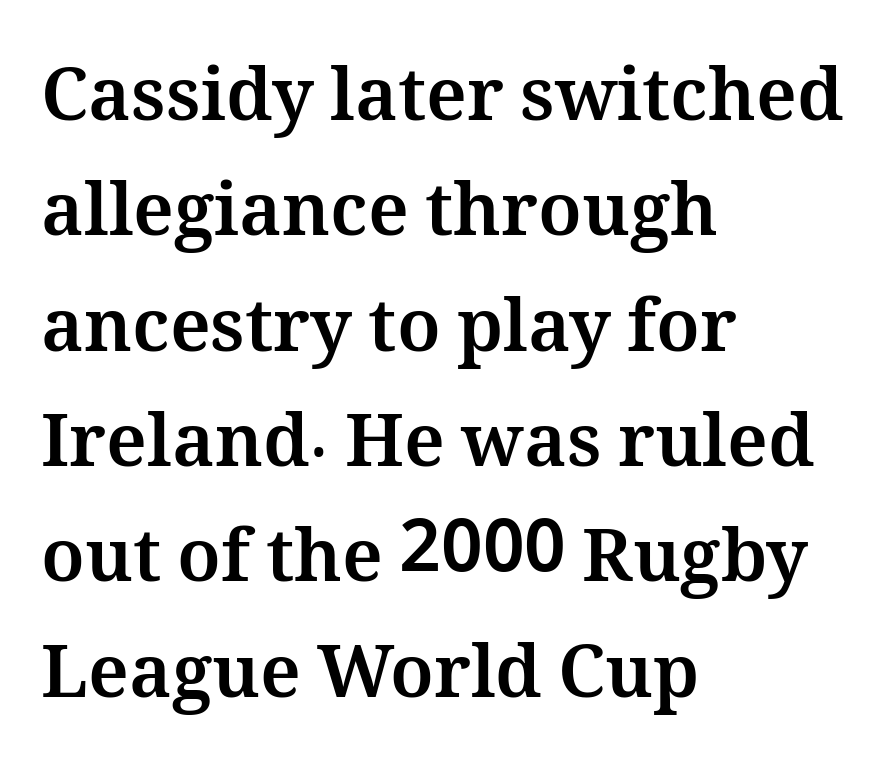
Does the weight exceed regular? Yes, all the way to bold. Posture: straight, roman, zero tilt. The rendering anchors every line to the left-hand side. Nothing unusual about the tracking: characters are spaced as the font intends. You could not count columns in this text — the font is proportionally spaced.
